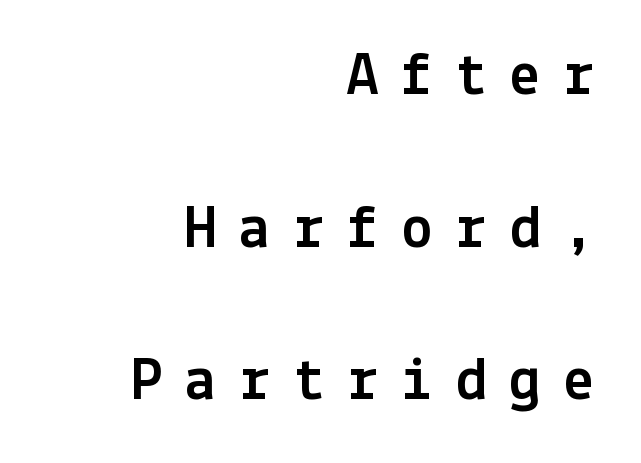
{"serif": "no", "italic": "no", "width": "normal", "x_height": "medium", "underline": "no", "align": "right", "line_spacing": "loose", "line_spacing_ratio": 2.46, "letter_spacing": "wide", "letter_spacing_em": 0.37, "glyph_px": 62}
